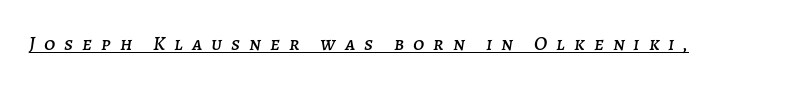
Compared with typical body copy, the letter spacing here is much looser. Decoration check: the copy is underlined. Slant detected: the letters are inclined.
